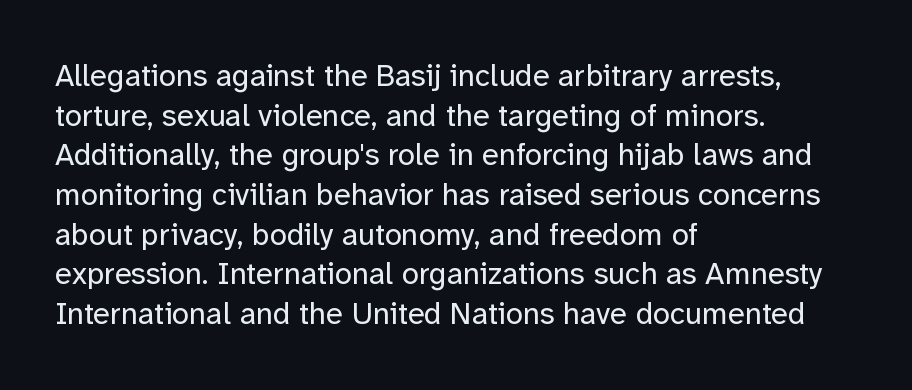
Q: Is the text bold? A: No.
Q: Is the text italic (slanted)? A: No, it is upright.
Q: Is the typeface a serif or a sans-serif typeface? A: Sans-serif.
Q: Is the text underlined? A: No.
Q: How is the paragraph aligned? A: Left-aligned.
Q: Is the spacing between letters normal or unusually wide? A: Normal.
Q: Is the spacing between lines tight, normal or loose? A: Normal.
Q: Width (condensed, normal, or wide)? A: Normal.
Q: Stroke contrast? A: Low.
Q: x-height? A: Medium.
Q: Monospaced? A: No.
